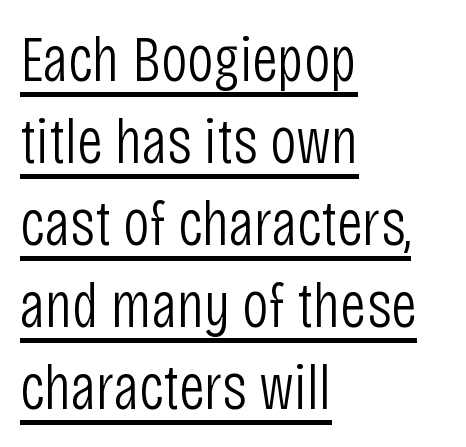
Which margin do the lines hug? The left one — the right edge is uneven. Summary of vertical rhythm: regular, with standard interline spacing. The rendered words wear a rule along their underside. Summary of weight: not heavy and not bold.
